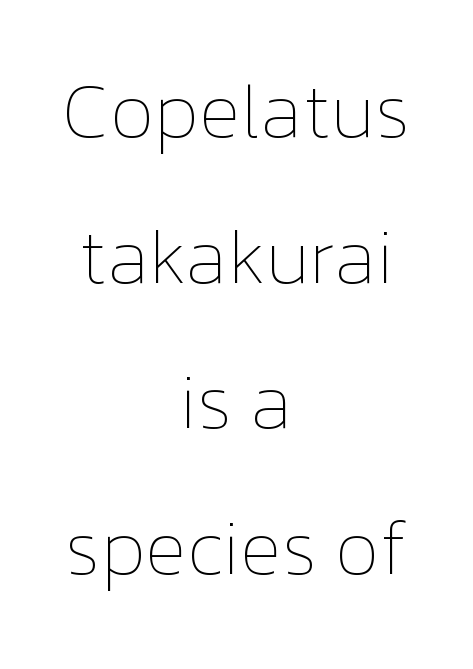
The font is comparable to plain body text, perhaps lighter. The line texture is even and compact thanks to regular tracking. Every stem runs plumb, perpendicular to the baseline. This sample has the flowing, uneven cadence of proportional lettering. Visually the block forms a symmetrical silhouette, jagged on both flanks.
